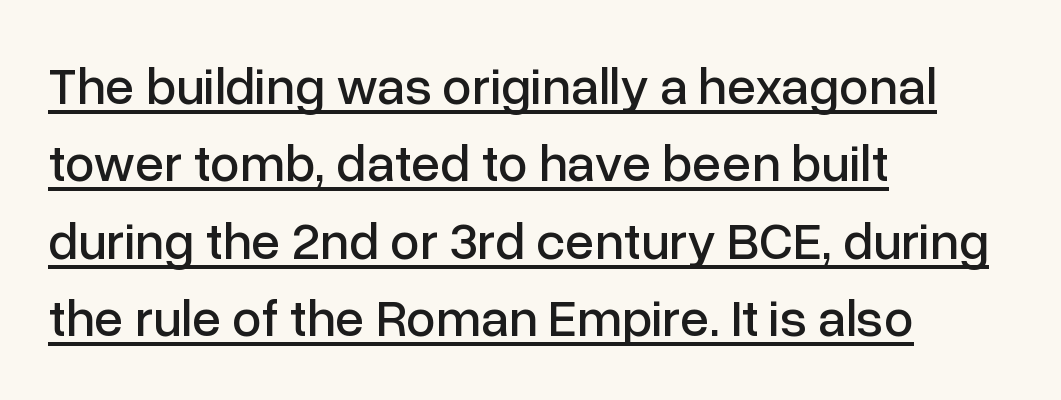
Casual observation: everything's shoved over to the left. Leading matches the norm, producing a regular column. To sum up the face: it is a sans, with no serifs. Nothing unusual about the tracking: characters are spaced as the font intends.
